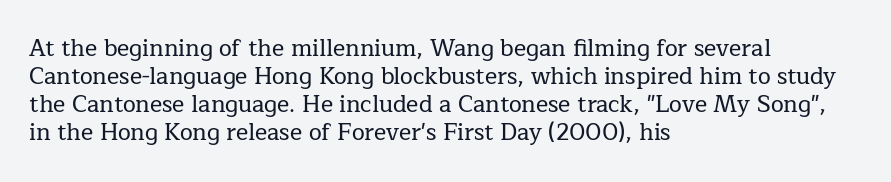
The image shows 23 px text type, upright; set left-aligned, line spacing 1.22x, normal letter spacing, not underlined.
